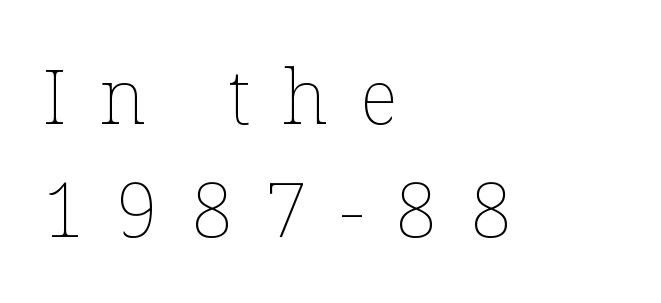
Weight: regular or lighter. This is roman type, the default non-slanted kind. Does the copy run flush right? No — it runs flush left. Do the characters align in a grid? No, the font is proportional.
